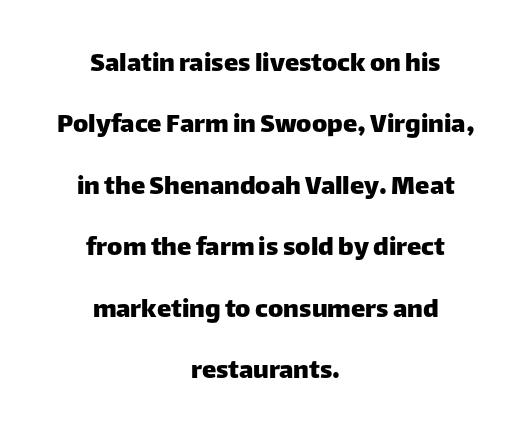
The image shows 29 px sans-serif type, upright; set centered, loose line spacing (2.12x), normal letter spacing, not underlined; low stroke contrast and a large x-height.
